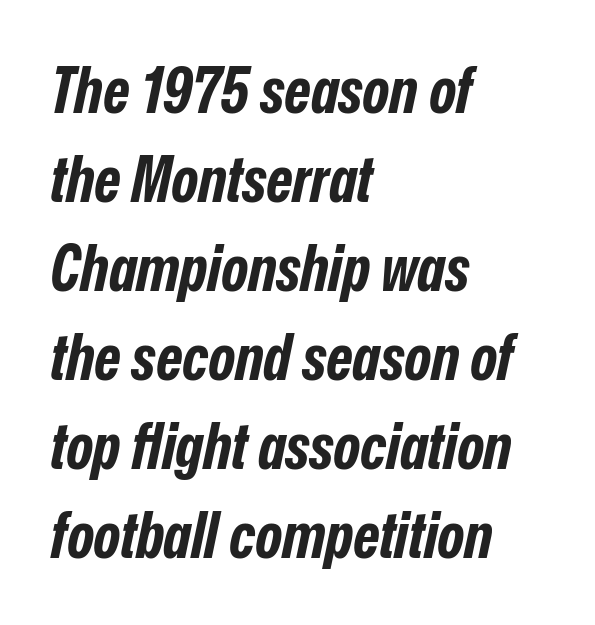
Reading down the column, the eye jumps a familiar distance to each next line. Strokes here are thick enough to call this a true bold. Do the characters align in a grid? No, the font is proportional. The axis of the letterforms is tilted away from vertical. What stands out about the letter spacing? Nothing — it is the standard amount. The space directly below the letters is spotless.
